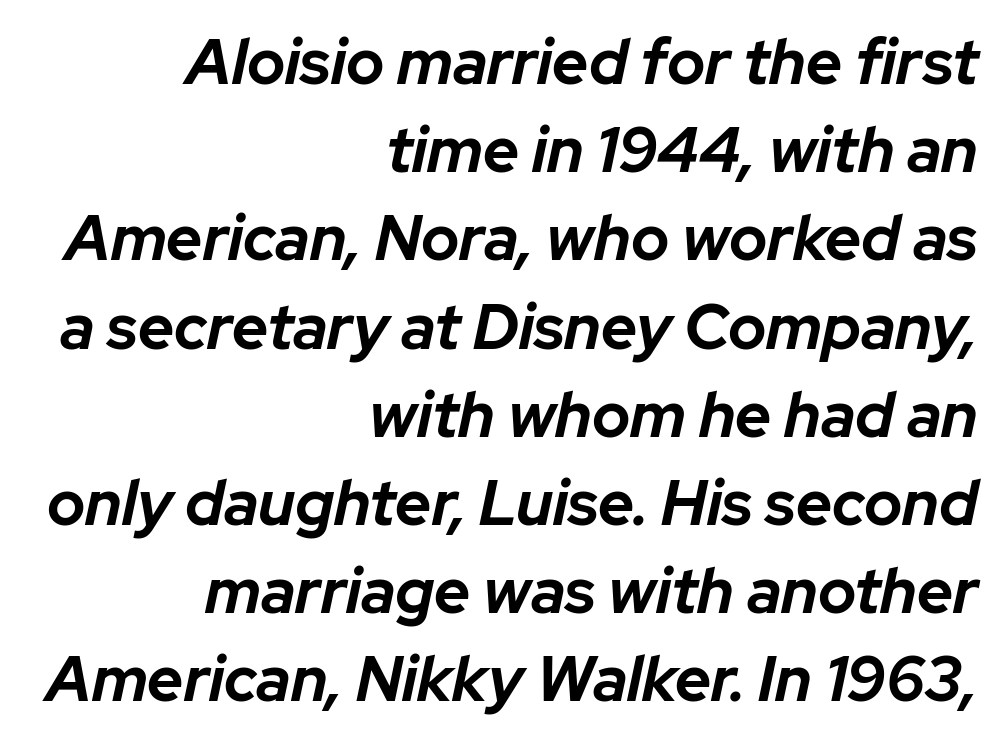
{"italic": "yes", "lean": "right", "slant_degrees": 12, "bold": "yes", "weight": "bold", "width": "normal", "stroke_contrast": "low", "x_height": "medium", "monospaced": "no", "underline": "no", "align": "right", "line_spacing": "normal", "line_spacing_ratio": 1.4, "letter_spacing": "normal", "letter_spacing_em": 0.0, "glyph_px": 63}
